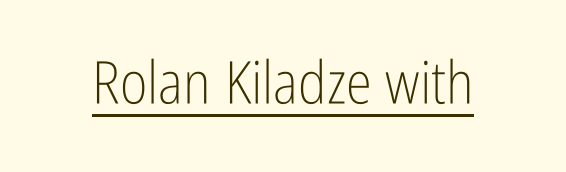
Q: Is the text bold? A: No.
Q: Is the text italic (slanted)? A: No, it is upright.
Q: Is the typeface a serif or a sans-serif typeface? A: Sans-serif.
Q: Is the text underlined? A: Yes.
Q: Is the spacing between letters normal or unusually wide? A: Normal.
Q: Width (condensed, normal, or wide)? A: Condensed.
Q: Stroke contrast? A: Low.
Q: x-height? A: Medium.
Q: Monospaced? A: No.
